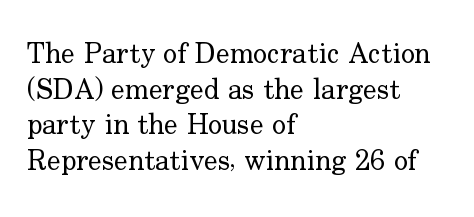
{"serif": "yes", "italic": "no", "bold": "no", "weight": "regular", "width": "normal", "stroke_contrast": "low", "x_height": "small", "monospaced": "no", "underline": "no", "align": "left", "line_spacing_ratio": 1.23, "letter_spacing": "normal", "letter_spacing_em": 0.0, "glyph_px": 29}
